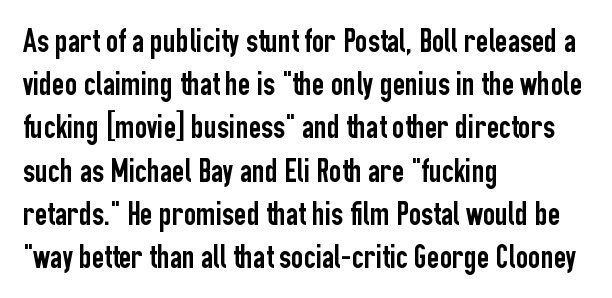
Q: Is the text italic (slanted)? A: No, it is upright.
Q: Is the typeface a serif or a sans-serif typeface? A: Sans-serif.
Q: Is the text underlined? A: No.
Q: How is the paragraph aligned? A: Left-aligned.
Q: Is the spacing between letters normal or unusually wide? A: Normal.
Q: Is the spacing between lines tight, normal or loose? A: Normal.
Q: Width (condensed, normal, or wide)? A: Condensed.
Q: Stroke contrast? A: Low.
Q: x-height? A: Medium.
Q: Monospaced? A: No.
